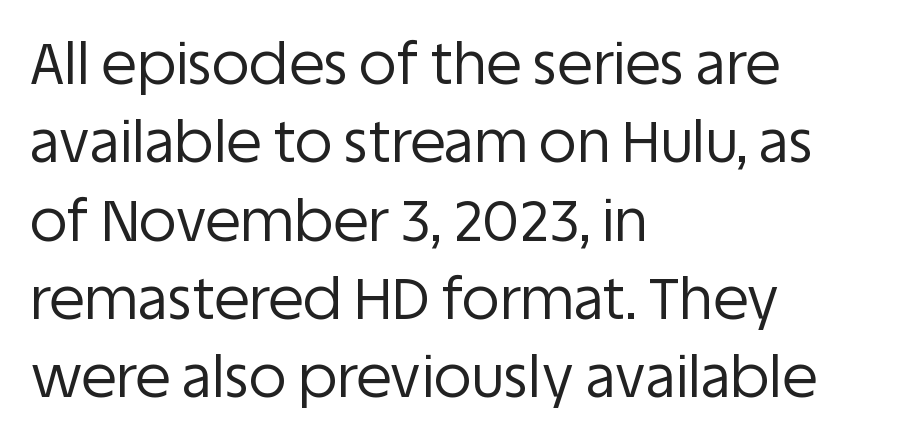
The image shows 58 px regular-weight sans-serif type, upright; set left-aligned, normal line spacing (1.35x), normal letter spacing, not underlined; low stroke contrast and a large x-height.
